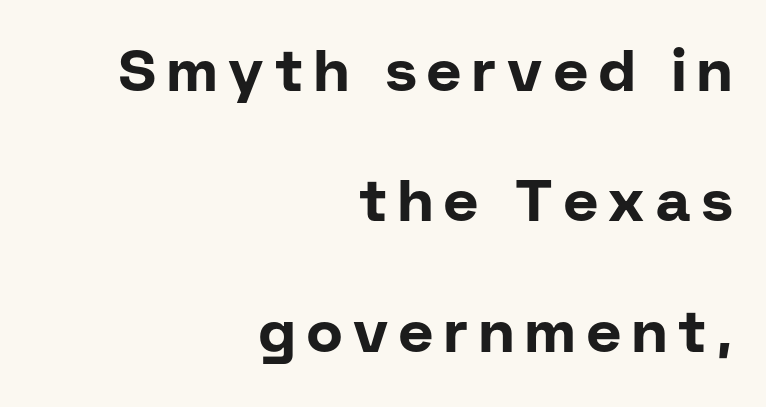
The image shows 59 px bold sans-serif type, upright; set right-aligned, loose line spacing (2.21x), not underlined; low stroke contrast and a medium x-height.
